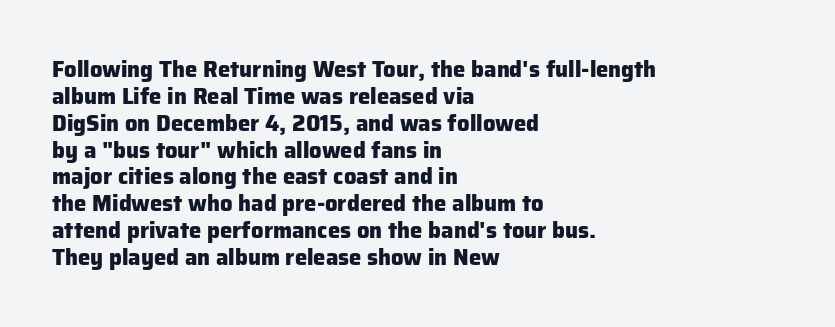
{"italic": "no", "bold": "yes", "underline": "no", "align": "left", "line_spacing_ratio": 1.22, "letter_spacing": "normal", "letter_spacing_em": 0.0, "glyph_px": 22}
